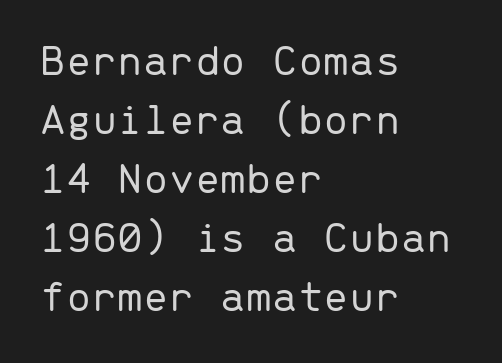
Each letter, wide or thin by design, is forced into the same width here. When letters stand straight like this, we call the style roman or upright. I'd call this a sans setting — the letters go barefoot. Nothing heavy about these letters — not bold at all. Notice how the passage keeps a crisp vertical edge on the left only.
